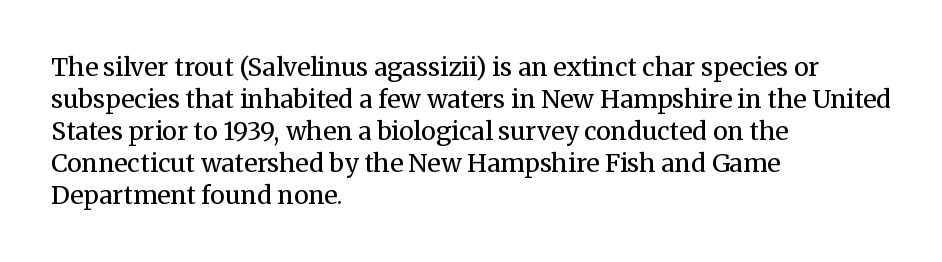
Glance below the letters and you will spot only blank space. The weight tops out at a normal text grade. Teacher's note: observe the even left margin — that is flush-left alignment. Interline gaps are of average width in this sample. In terms of posture, this sample is upright.
